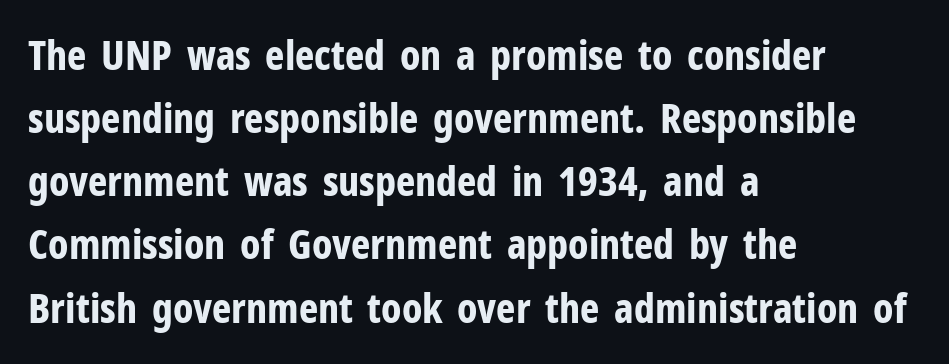
{"serif": "no", "italic": "no", "bold": "yes", "weight": "bold", "width": "condensed", "stroke_contrast": "low", "x_height": "medium", "monospaced": "no", "underline": "no", "align": "left", "line_spacing": "normal", "line_spacing_ratio": 1.54, "letter_spacing": "normal", "letter_spacing_em": 0.0, "glyph_px": 41}
